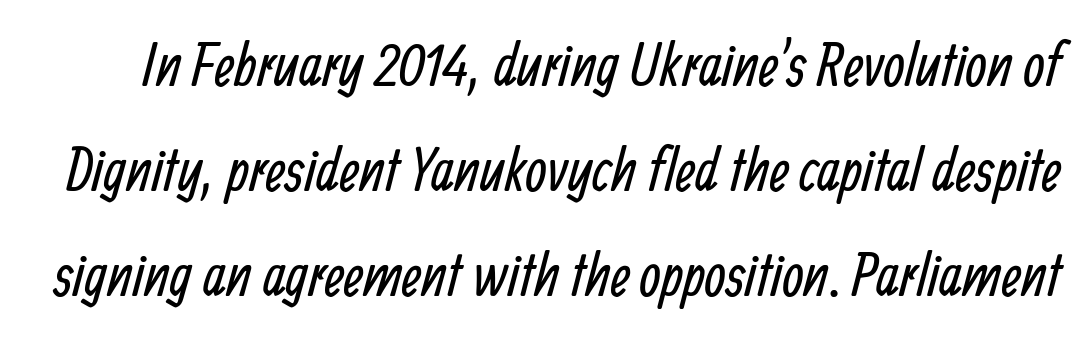
Q: Is the text bold? A: No.
Q: Is the typeface a serif or a sans-serif typeface? A: Sans-serif.
Q: Is the text underlined? A: No.
Q: Is the spacing between letters normal or unusually wide? A: Normal.
Q: Width (condensed, normal, or wide)? A: Condensed.
Q: Stroke contrast? A: Low.
Q: x-height? A: Medium.
Q: Monospaced? A: No.
